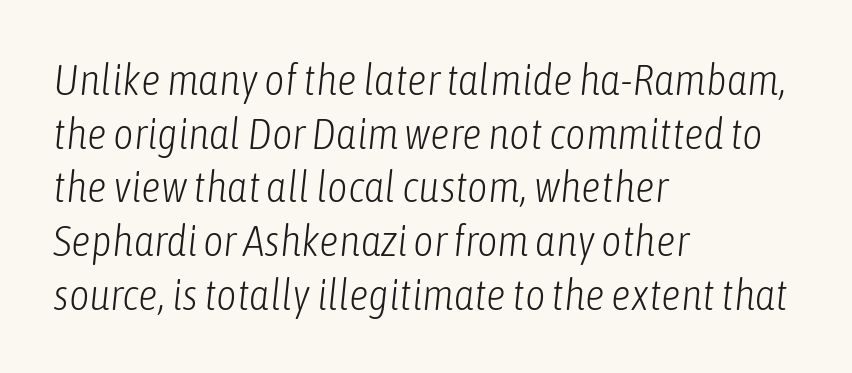
Q: Is the text bold? A: No.
Q: Is the text italic (slanted)? A: Yes, it leans right by about 6 degrees.
Q: Is the text underlined? A: No.
Q: How is the paragraph aligned? A: Left-aligned.
Q: Is the spacing between letters normal or unusually wide? A: Normal.
Q: Width (condensed, normal, or wide)? A: Condensed.
Q: Stroke contrast? A: Low.
Q: x-height? A: Medium.
Q: Monospaced? A: No.
